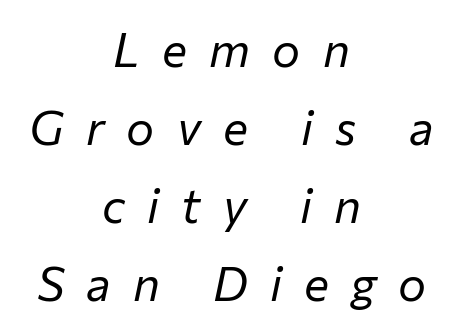
Posture: slanted. A quiet, ordinary-to-light weight characterises the typeface. The face used here is proportionally spaced, like ordinary book or web type. A student would call this center alignment; a typographer would say set centered. Observe the wide spacing: letters keep a clear distance from each other.
